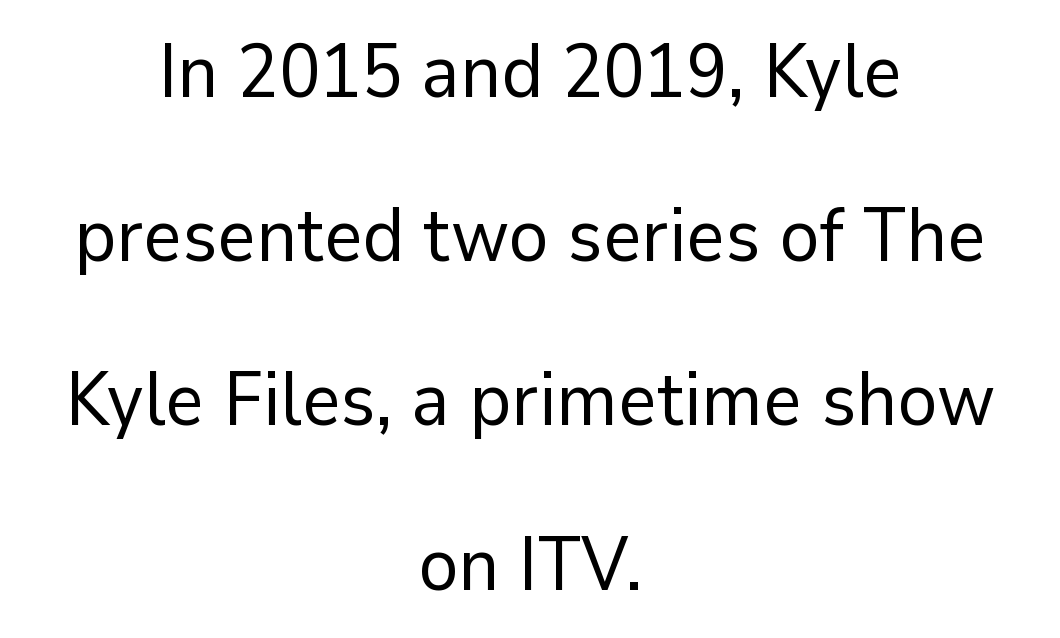
Q: Is the text bold? A: No.
Q: Is the text italic (slanted)? A: No, it is upright.
Q: Is the typeface a serif or a sans-serif typeface? A: Sans-serif.
Q: Is the text underlined? A: No.
Q: How is the paragraph aligned? A: Centered.
Q: Is the spacing between letters normal or unusually wide? A: Normal.
Q: Is the spacing between lines tight, normal or loose? A: Loose.
Q: Width (condensed, normal, or wide)? A: Normal.
Q: Stroke contrast? A: Low.
Q: x-height? A: Medium.
Q: Monospaced? A: No.
